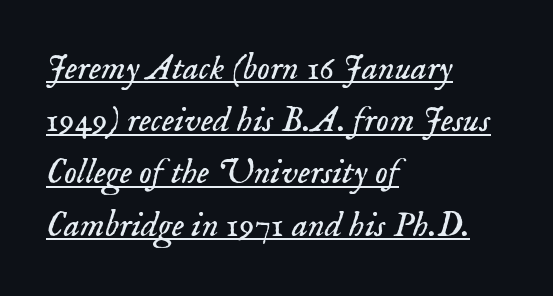
The strokes carry an ordinary text weight at most. Letterform terminals end in serifs throughout the passage. Do the characters align in a grid? No, the font is proportional. Underlined type.
